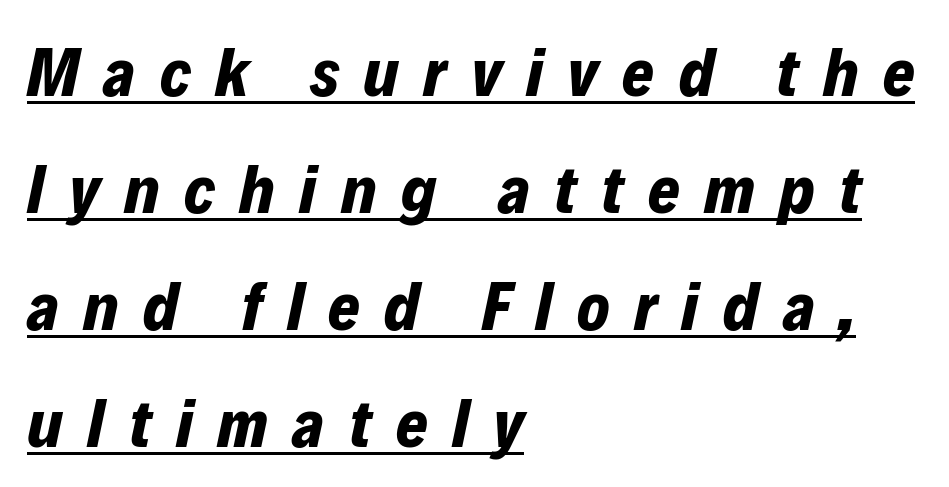
The image shows 68 px bold type, italic (leaning right); set left-aligned, line spacing 1.72x, unusually wide letter spacing (+0.36 em), underlined; low stroke contrast and a medium x-height.
